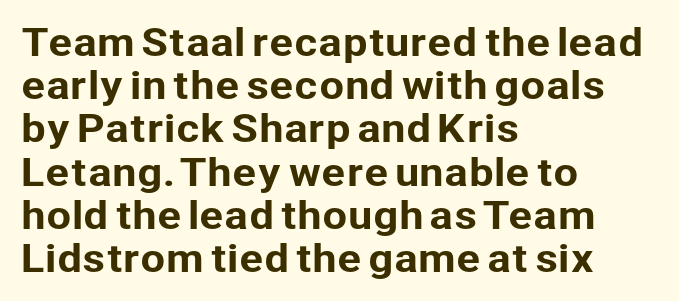
This is sans-serif lettering, the kind often seen on screens and signage. The letters advance in unequal steps, a hallmark of proportional type. The zone under the glyphs is completely vacant. Rendered with straight, roman letterforms. Layout note: lines flush left.
